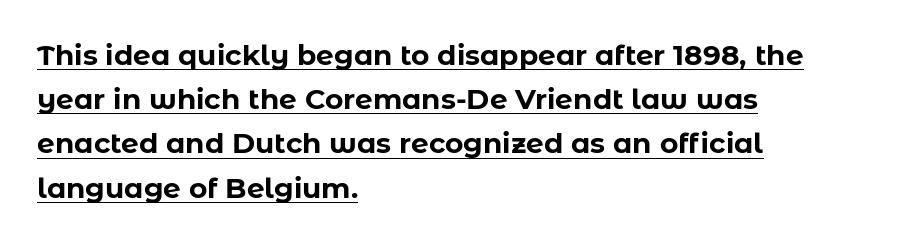
The image shows 28 px bold sans-serif type, upright; set left-aligned, normal line spacing (1.58x), normal letter spacing, underlined; low stroke contrast and a medium x-height.
